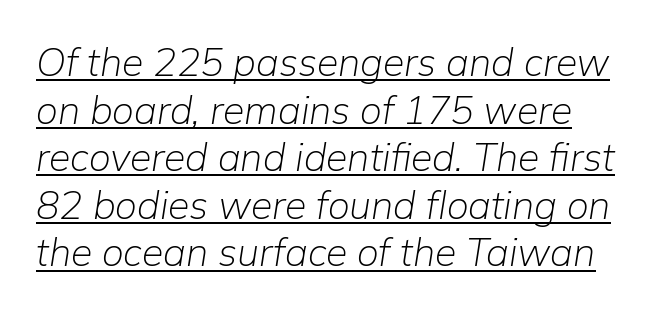
The image shows 39 px light type, italic (leaning right); set line spacing 1.22x, normal letter spacing, underlined; low stroke contrast and a medium x-height.
